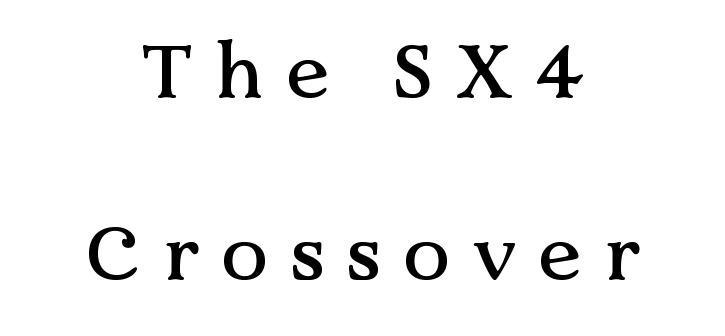
The image shows 77 px serif type, upright; set centered, loose line spacing (2.36x), unusually wide letter spacing (+0.3 em), not underlined; medium stroke contrast and a medium x-height.
